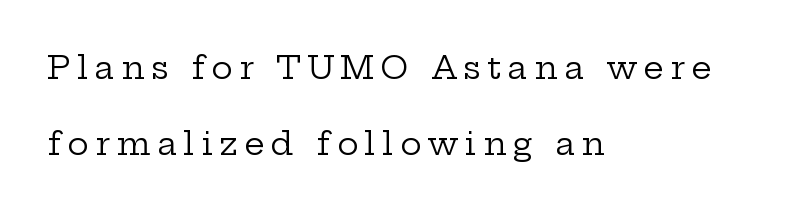
The lettering holds an erect, upright posture throughout. Heaviness? Minimal to ordinary, like unemphasized prose. Glyph-to-glyph distance is far greater than everyday printed text. Typeset ragged right — the left edge is the straight one. Think of a printed novel: that variable character pitch is what you see here.
